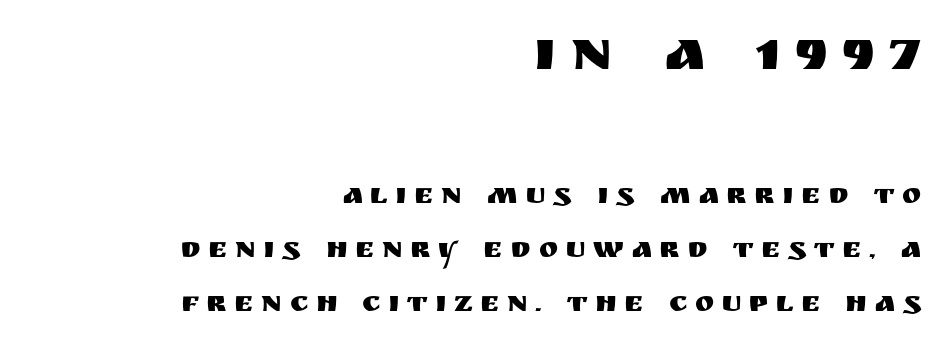
Q: Is the text italic (slanted)? A: No, it is upright.
Q: Is the typeface a serif or a sans-serif typeface? A: Sans-serif.
Q: Is the text underlined? A: No.
Q: How is the paragraph aligned? A: Right-aligned.
Q: Is the spacing between letters normal or unusually wide? A: Unusually wide.
Q: Which block of text is set in a larger size, the first (top) or the second (bottom)? A: The first (top) one.
Q: Width (condensed, normal, or wide)? A: Normal.
Q: Stroke contrast? A: Medium.
Q: x-height? A: Large.
Q: Monospaced? A: No.
